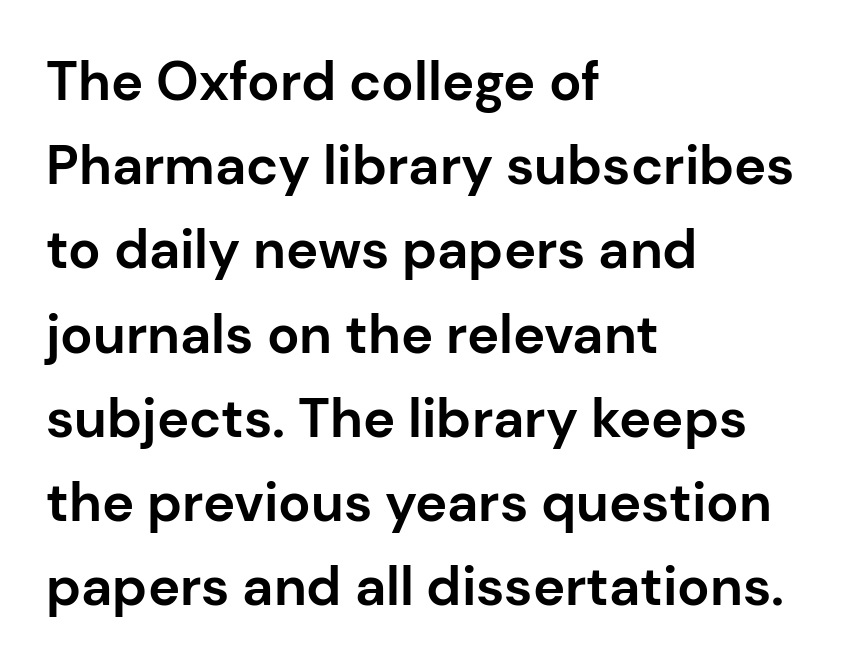
Q: Is the text bold? A: Yes.
Q: Is the text italic (slanted)? A: No, it is upright.
Q: Is the typeface a serif or a sans-serif typeface? A: Sans-serif.
Q: Is the text underlined? A: No.
Q: How is the paragraph aligned? A: Left-aligned.
Q: Is the spacing between letters normal or unusually wide? A: Normal.
Q: Is the spacing between lines tight, normal or loose? A: Normal.
Q: Width (condensed, normal, or wide)? A: Normal.
Q: Stroke contrast? A: Low.
Q: x-height? A: Medium.
Q: Monospaced? A: No.
